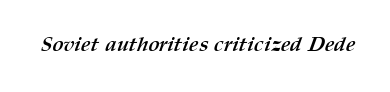
The image shows 21 px bold type; set normal letter spacing, not underlined.
